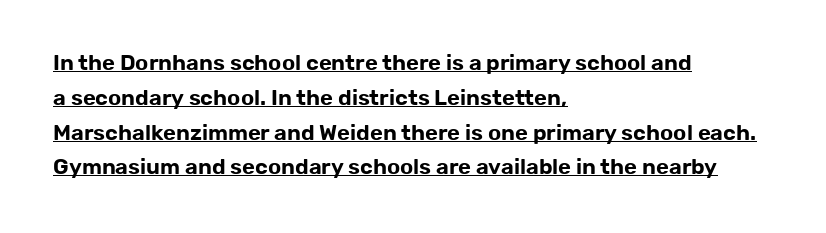
Q: Is the text italic (slanted)? A: No, it is upright.
Q: Is the text underlined? A: Yes.
Q: How is the paragraph aligned? A: Left-aligned.
Q: Is the spacing between letters normal or unusually wide? A: Normal.
Q: Is the spacing between lines tight, normal or loose? A: Normal.
